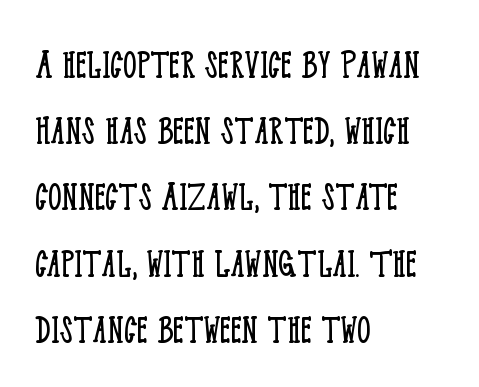
Unlike a clean sans, this face finishes its strokes with serifs. The axis of the letterforms is exactly vertical. This block has exactly the height ordinary leading produces. The rendering uses natural spacing where letterforms have individual widths. Beneath every word, the page is bare. The paragraph shown leans on its left margin.
